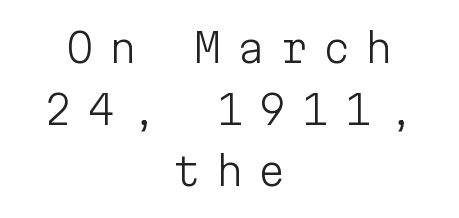
The image shows 40 px light sans-serif type, upright, monospaced; set centered, normal line spacing (1.54x), unusually wide letter spacing (+0.37 em), not underlined; low stroke contrast and a medium x-height.
